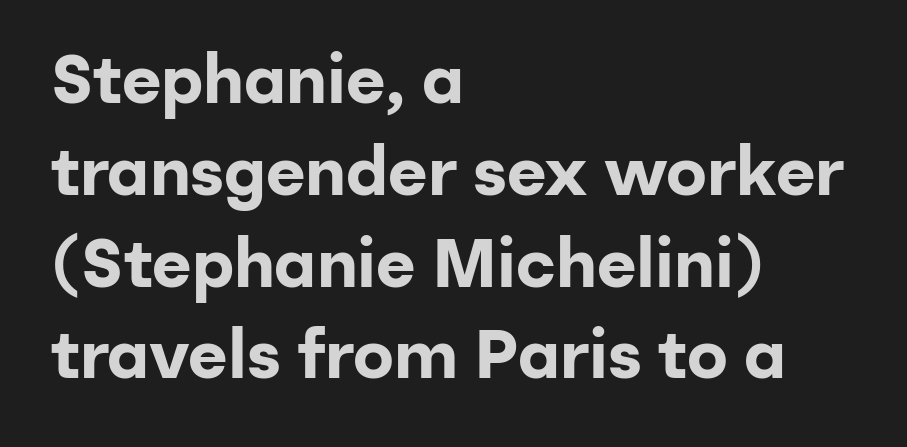
Compared with typical body copy, the letter spacing here is the same. Varying glyph widths throughout — classic text-font behaviour. Has an underline been added? It has not. In CSS terms this would be text-align: left. The type sits square on the baseline with zero lean. Observe the absence of serifs on each vertical stroke in this sample.
